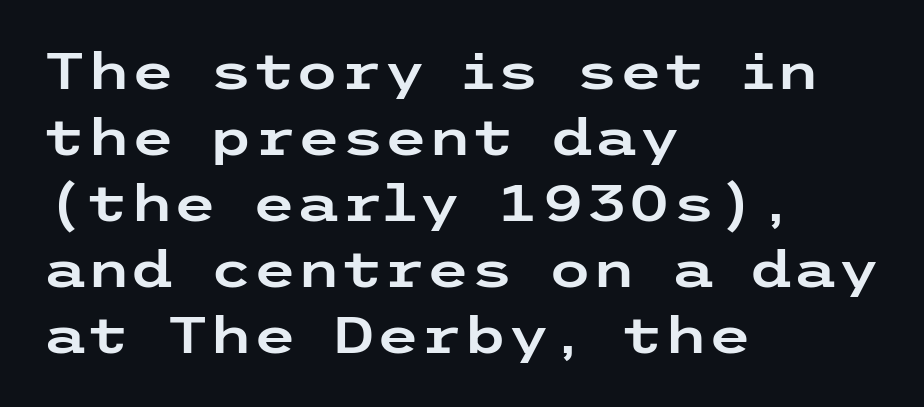
{"serif": "no", "italic": "no", "width": "wide", "stroke_contrast": "low", "x_height": "medium", "underline": "no", "align": "left", "line_spacing": "normal", "line_spacing_ratio": 1.32, "letter_spacing": "normal", "letter_spacing_em": 0.0, "glyph_px": 50}
